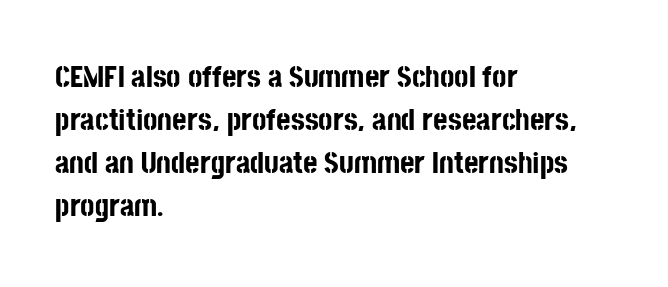
{"serif": "no", "italic": "no", "bold": "yes", "weight": "bold", "width": "condensed", "stroke_contrast": "low", "x_height": "large", "monospaced": "no", "underline": "no", "align": "left", "line_spacing": "normal", "line_spacing_ratio": 1.39, "letter_spacing": "normal", "letter_spacing_em": 0.0, "glyph_px": 31}
